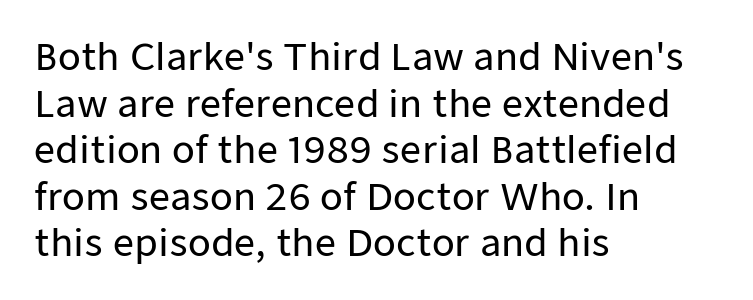
The image shows 37 px sans-serif type, upright; set left-aligned, normal line spacing (1.26x), normal letter spacing, not underlined; low stroke contrast and a medium x-height.
